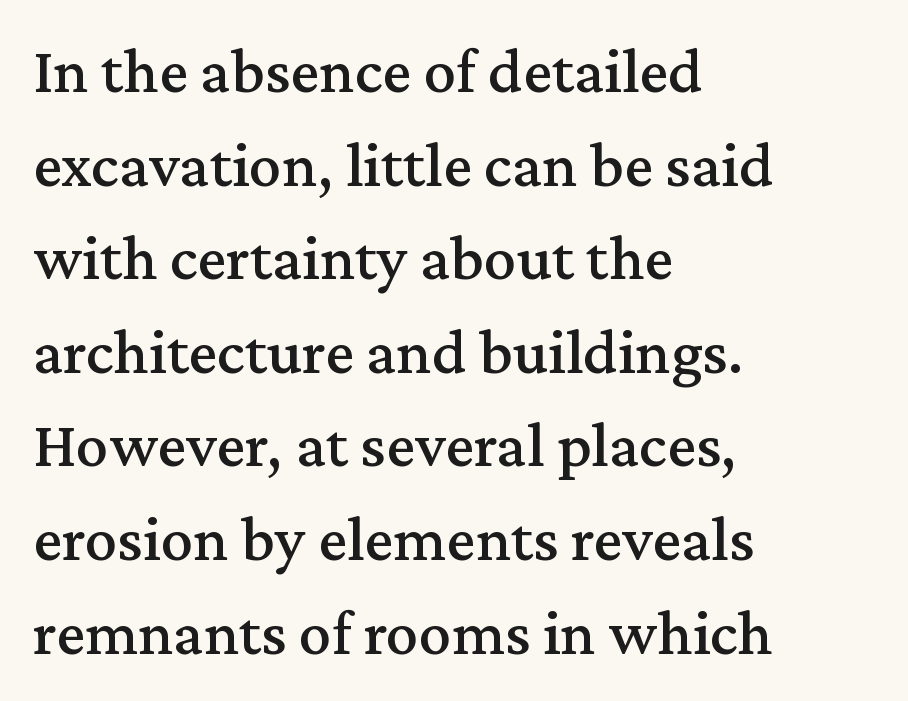
The image shows 65 px serif type, upright; set left-aligned, normal line spacing (1.44x), normal letter spacing, not underlined; medium stroke contrast and a medium x-height.
